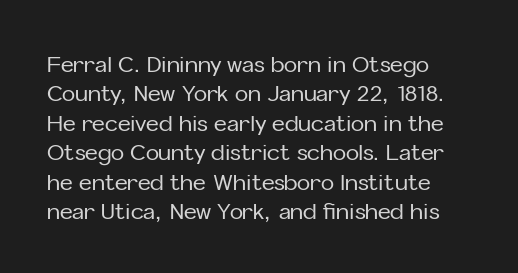
Caption: standard tracking, unaltered. Every stem runs plumb, perpendicular to the baseline. The block of text has a typical density, with ordinary space between rows. Underline: absent.
